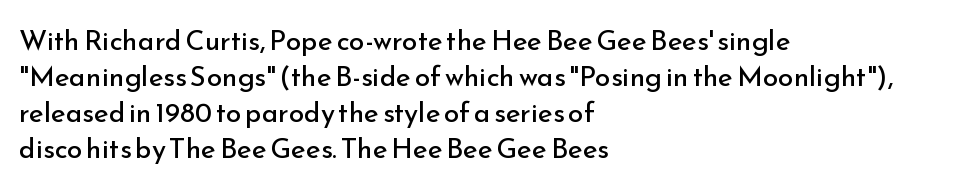
The image shows 28 px regular-weight sans-serif type, upright; set left-aligned, normal line spacing (1.29x), normal letter spacing, not underlined; low stroke contrast and a small x-height.
